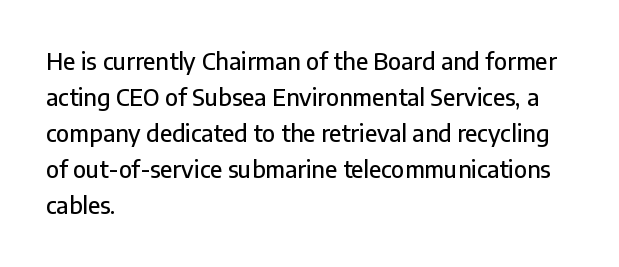
{"italic": "no", "underline": "no", "align": "left", "line_spacing": "normal", "line_spacing_ratio": 1.57, "letter_spacing": "normal", "letter_spacing_em": 0.0, "glyph_px": 23}
